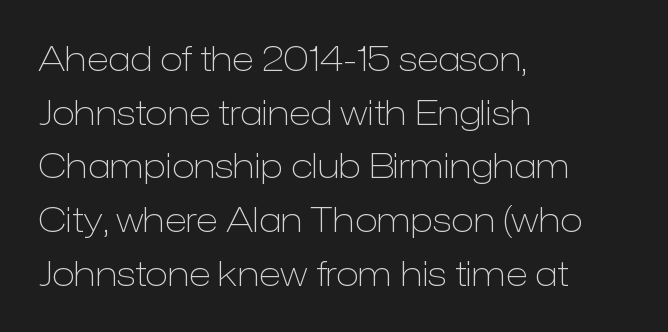
Q: Is the text bold? A: No.
Q: Is the text italic (slanted)? A: No, it is upright.
Q: Is the typeface a serif or a sans-serif typeface? A: Sans-serif.
Q: Is the text underlined? A: No.
Q: How is the paragraph aligned? A: Left-aligned.
Q: Is the spacing between letters normal or unusually wide? A: Normal.
Q: Is the spacing between lines tight, normal or loose? A: Normal.
Q: Width (condensed, normal, or wide)? A: Normal.
Q: Stroke contrast? A: Low.
Q: x-height? A: Medium.
Q: Monospaced? A: No.
